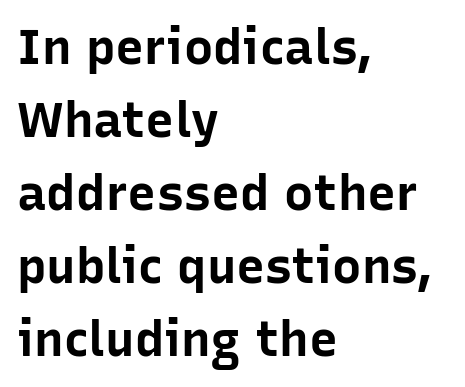
Q: Is the text bold? A: Yes.
Q: Is the text italic (slanted)? A: No, it is upright.
Q: Is the typeface a serif or a sans-serif typeface? A: Sans-serif.
Q: Is the text underlined? A: No.
Q: How is the paragraph aligned? A: Left-aligned.
Q: Is the spacing between letters normal or unusually wide? A: Normal.
Q: Is the spacing between lines tight, normal or loose? A: Normal.
Q: Width (condensed, normal, or wide)? A: Normal.
Q: Stroke contrast? A: Low.
Q: x-height? A: Medium.
Q: Monospaced? A: No.
